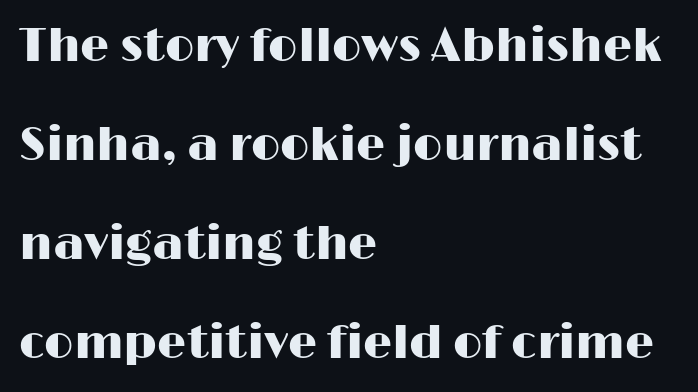
The image shows 46 px wide sans-serif type, upright; set left-aligned, loose line spacing (2.15x), normal letter spacing, not underlined; high stroke contrast and a medium x-height.
